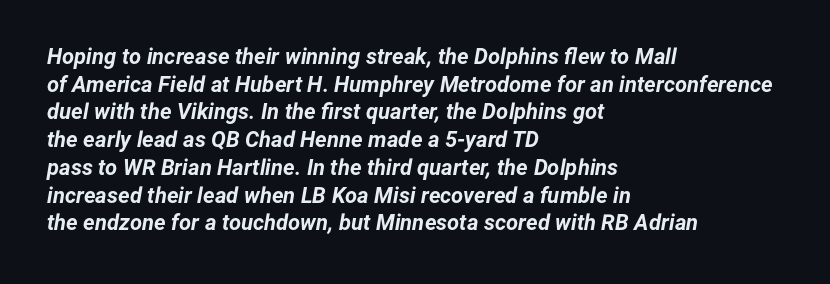
Vertical spacing — default. The passage is arranged the way most books set body copy — flush left. The strip under each line holds only bare page. Characters follow at the spacing the type designer built in. Students, this is bold: see how much ink each stroke carries.
